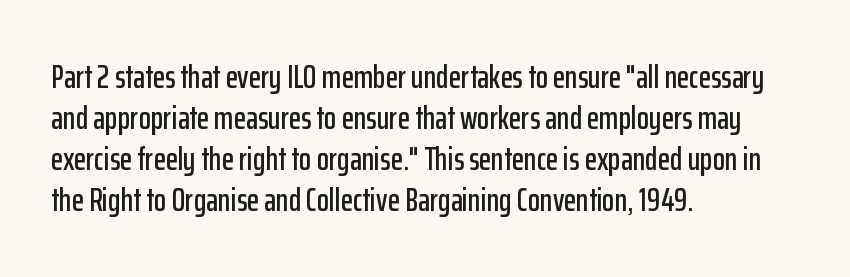
The image shows 32 px condensed sans-serif type, upright; set left-aligned, normal line spacing (1.28x), normal letter spacing, not underlined; low stroke contrast and a medium x-height.
